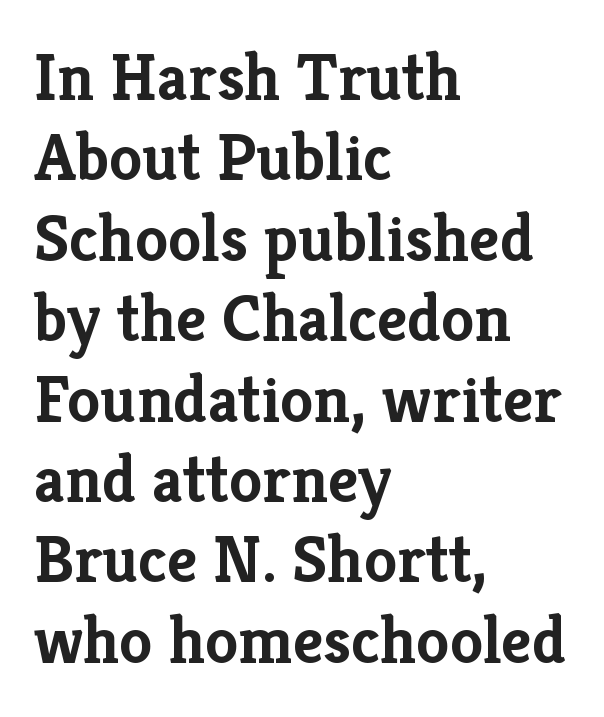
On the weight axis this lands at bold, roughly 700. It's the straight-up-and-down kind of type. Honestly, there is no underline to notice here at all. These lines stack with their left ends in a neat column. The rendering keeps characters at their native spacing.
